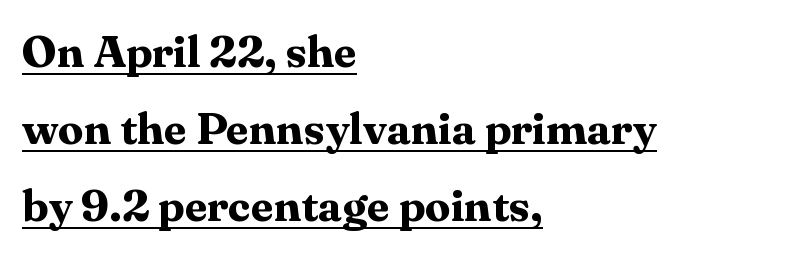
How are the letters spaced? Ordinarily, with no added tracking. Line beginnings align vertically; line endings do not. Small tapered or slab feet sit at the stroke ends, so this counts as serif. A rule runs beneath these lines of type. Character widths vary here, with narrow letters taking less room than wide ones.
